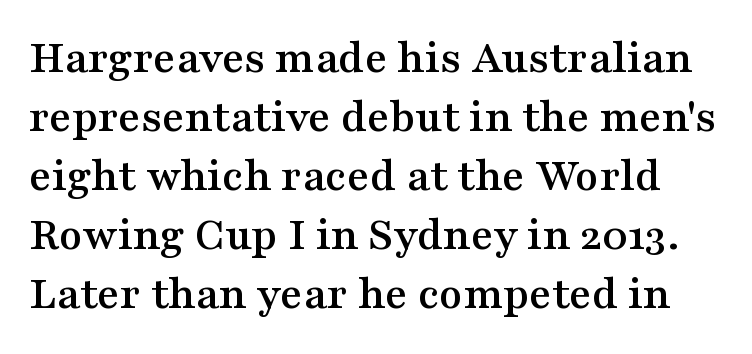
{"serif": "yes", "italic": "no", "width": "wide", "stroke_contrast": "medium", "x_height": "medium", "monospaced": "no", "underline": "no", "line_spacing_ratio": 1.23, "letter_spacing": "normal", "letter_spacing_em": 0.0, "glyph_px": 48}
